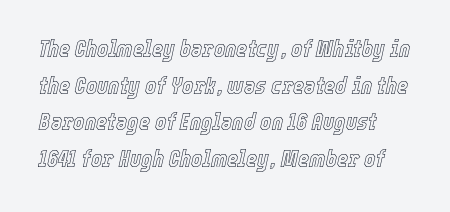
Q: Is the text italic (slanted)? A: Yes, it leans right by about 12 degrees.
Q: Is the text underlined? A: No.
Q: Is the spacing between letters normal or unusually wide? A: Normal.
Q: Is the spacing between lines tight, normal or loose? A: Normal.
